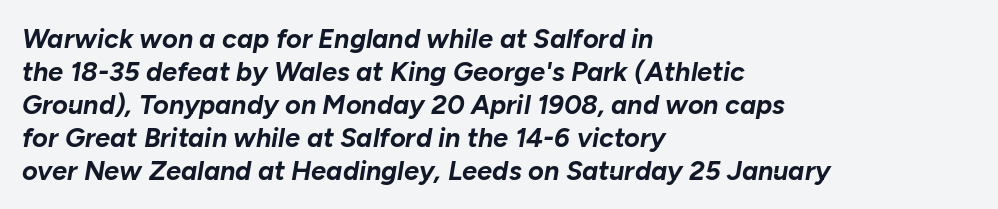
Q: Is the text bold? A: Yes.
Q: Is the text italic (slanted)? A: Yes, it leans right by about 10 degrees.
Q: Is the text underlined? A: No.
Q: How is the paragraph aligned? A: Left-aligned.
Q: Is the spacing between letters normal or unusually wide? A: Normal.
